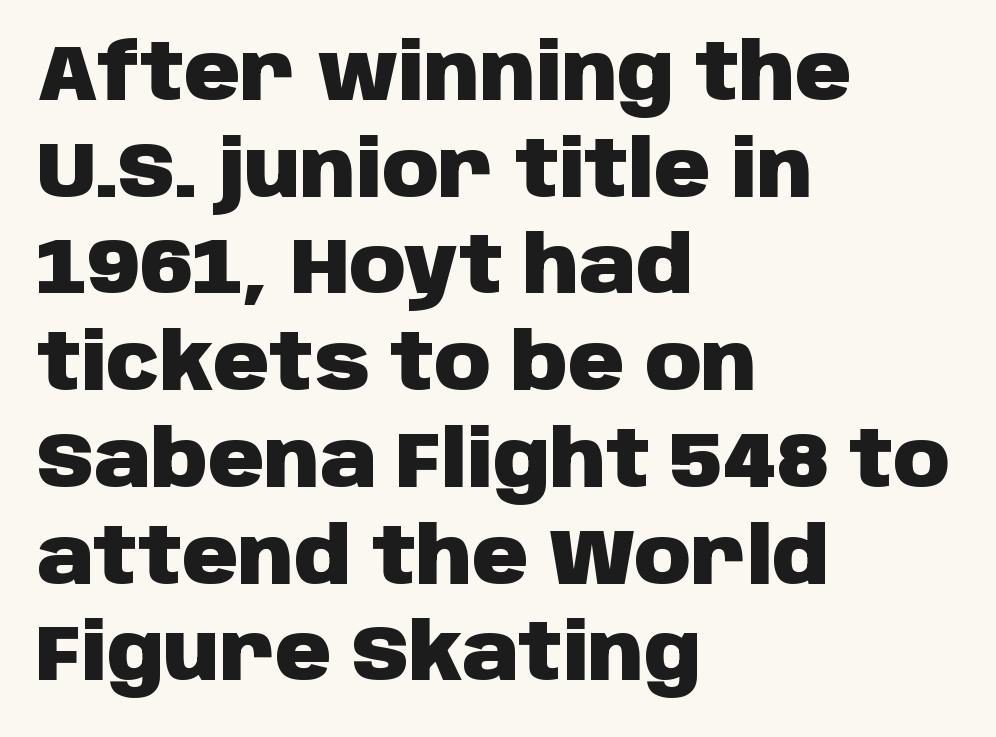
Q: Is the text bold? A: Yes.
Q: Is the text italic (slanted)? A: No, it is upright.
Q: Is the typeface a serif or a sans-serif typeface? A: Sans-serif.
Q: Is the text underlined? A: No.
Q: How is the paragraph aligned? A: Left-aligned.
Q: Is the spacing between letters normal or unusually wide? A: Normal.
Q: Width (condensed, normal, or wide)? A: Normal.
Q: Stroke contrast? A: Low.
Q: x-height? A: Large.
Q: Monospaced? A: No.
